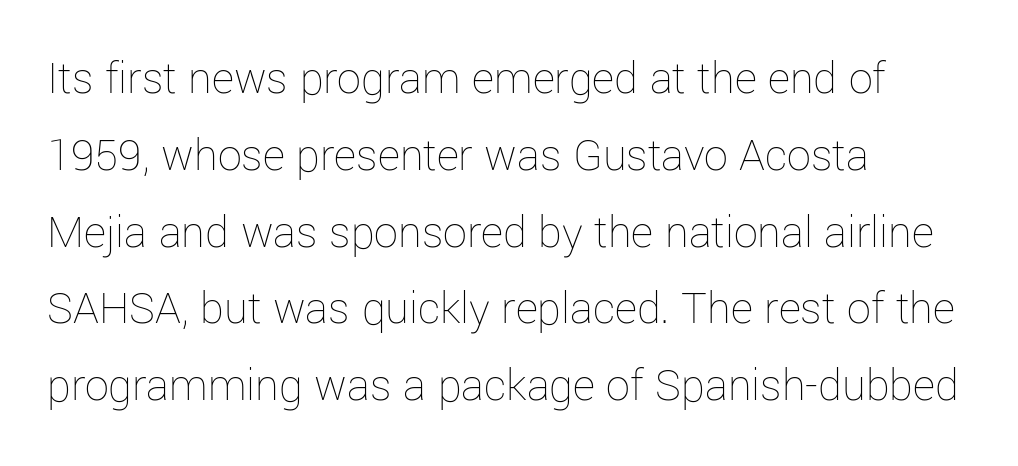
Visually the block forms a straight wall on the left and a jagged coastline on the right. In terms of posture, this sample is upright. Counters stay open thanks to moderate or lighter strokes. Here the designer chose a conventional face with non-uniform glyph widths. Observe the ordinary spacing: letters are neighbours, not strangers.
